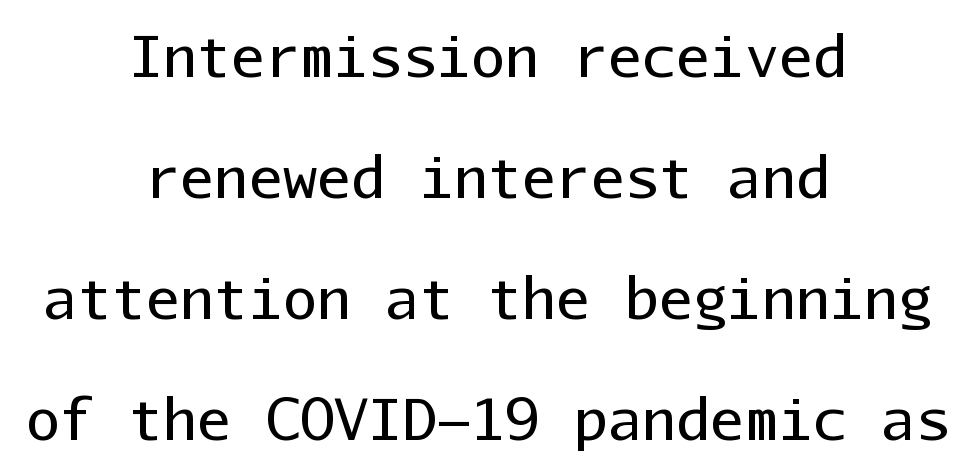
{"serif": "no", "italic": "no", "bold": "no", "weight": "regular", "width": "normal", "stroke_contrast": "low", "x_height": "medium", "monospaced": "yes", "underline": "no", "align": "center", "line_spacing": "loose", "line_spacing_ratio": 2.12, "letter_spacing": "normal", "letter_spacing_em": 0.0, "glyph_px": 57}
